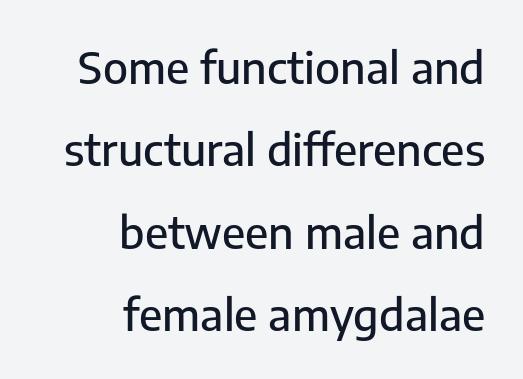
{"serif": "no", "italic": "no", "width": "normal", "stroke_contrast": "low", "x_height": "medium", "monospaced": "no", "underline": "no", "align": "right", "line_spacing_ratio": 1.87, "letter_spacing": "normal", "letter_spacing_em": 0.0, "glyph_px": 44}
